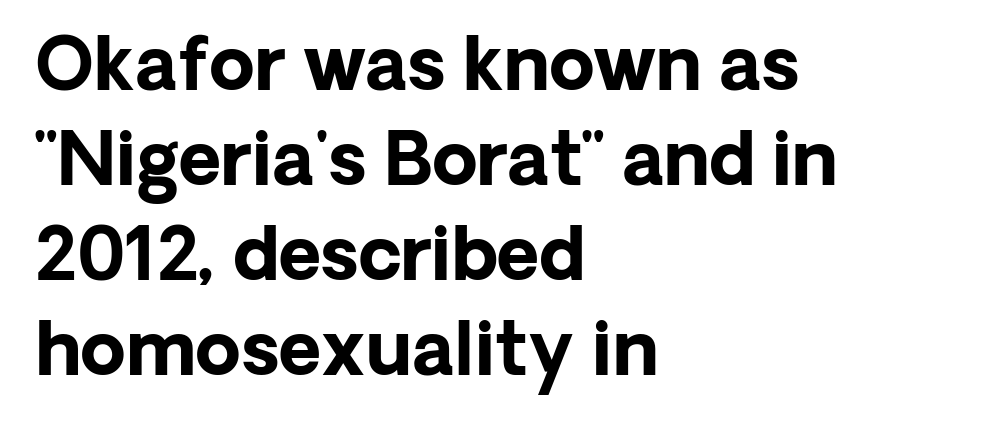
{"serif": "no", "italic": "no", "bold": "yes", "weight": "bold", "width": "normal", "stroke_contrast": "low", "x_height": "medium", "monospaced": "no", "underline": "no", "align": "left", "line_spacing": "normal", "line_spacing_ratio": 1.3, "letter_spacing": "normal", "letter_spacing_em": 0.0, "glyph_px": 73}
